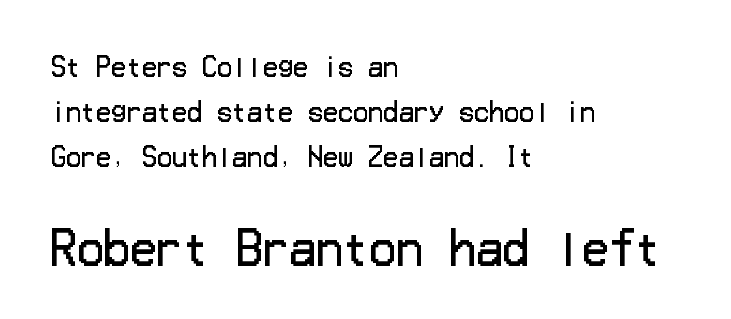
{"serif": "no", "italic": "no", "bold": "no", "weight": "regular", "width": "normal", "stroke_contrast": "low", "x_height": "medium", "underline": "no", "align": "left", "line_spacing_ratio": 1.8, "letter_spacing": "normal", "letter_spacing_em": 0.0, "larger_block": "second", "size_ratio": 1.76, "glyph_px": 44}
